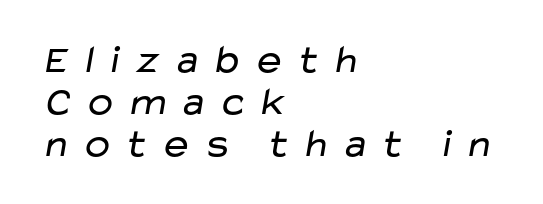
If you drew a ruler down the left edge, every line would touch it. Check the space under the baseline: it is left empty. The font sits on the lighter half of the weight spectrum, regular included. Here the glyphs are tracked loosely, breaking word shapes into spaced letters.
